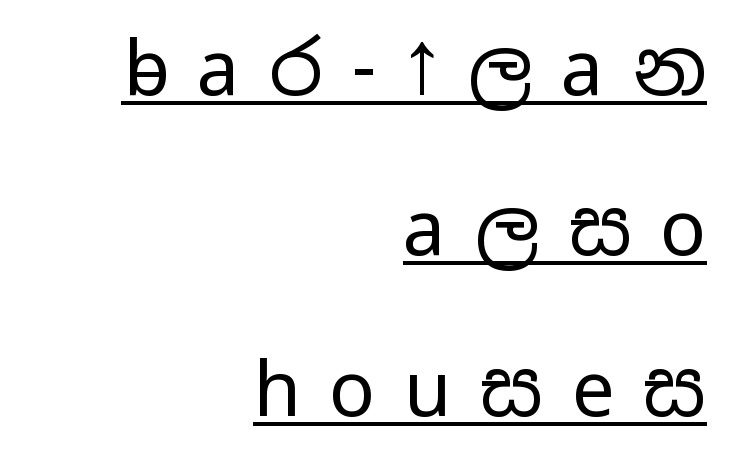
Q: Is the text bold? A: No.
Q: Is the text italic (slanted)? A: No, it is upright.
Q: Is the typeface a serif or a sans-serif typeface? A: Sans-serif.
Q: Is the text underlined? A: Yes.
Q: How is the paragraph aligned? A: Right-aligned.
Q: Is the spacing between letters normal or unusually wide? A: Unusually wide.
Q: Is the spacing between lines tight, normal or loose? A: Loose.
Q: Width (condensed, normal, or wide)? A: Wide.
Q: Stroke contrast? A: Low.
Q: x-height? A: Medium.
Q: Monospaced? A: No.
